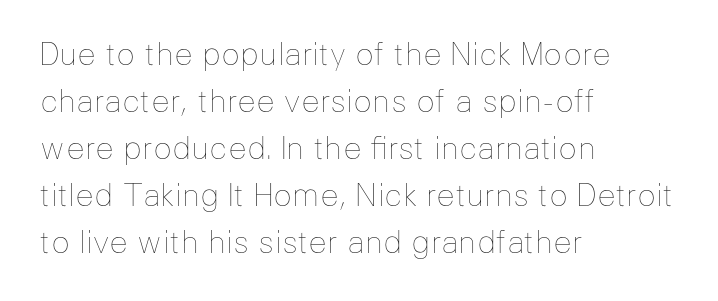
{"italic": "no", "bold": "no", "weight": "thin", "width": "normal", "stroke_contrast": "low", "x_height": "medium", "monospaced": "no", "underline": "no", "align": "left", "line_spacing": "normal", "line_spacing_ratio": 1.52, "letter_spacing": "normal", "letter_spacing_em": 0.0, "glyph_px": 31}
